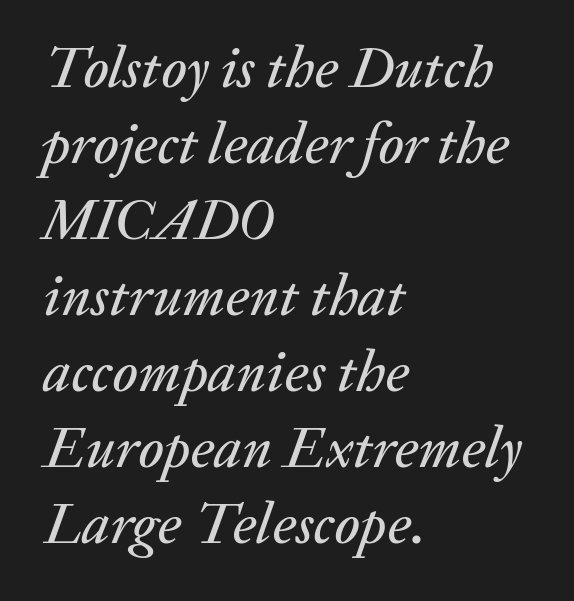
Q: Is the text italic (slanted)? A: Yes, it leans right by about 20 degrees.
Q: Is the text underlined? A: No.
Q: How is the paragraph aligned? A: Left-aligned.
Q: Is the spacing between letters normal or unusually wide? A: Normal.
Q: Is the spacing between lines tight, normal or loose? A: Normal.
Q: Width (condensed, normal, or wide)? A: Normal.
Q: Stroke contrast? A: Medium.
Q: x-height? A: Medium.
Q: Monospaced? A: No.
